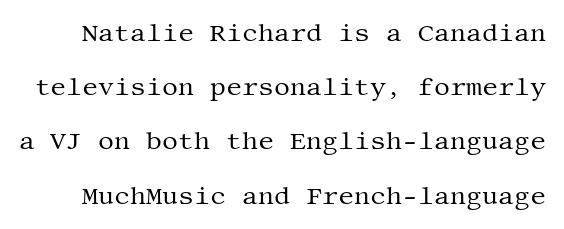
Q: Is the text bold? A: No.
Q: Is the text italic (slanted)? A: No, it is upright.
Q: Is the text underlined? A: No.
Q: Is the spacing between letters normal or unusually wide? A: Normal.
Q: Is the spacing between lines tight, normal or loose? A: Loose.
